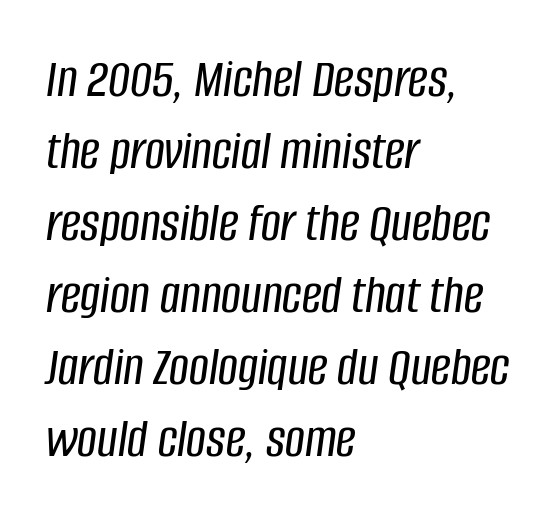
Q: Is the text italic (slanted)? A: Yes, it leans right by about 8 degrees.
Q: Is the text underlined? A: No.
Q: How is the paragraph aligned? A: Left-aligned.
Q: Is the spacing between letters normal or unusually wide? A: Normal.
Q: Is the spacing between lines tight, normal or loose? A: Normal.
Q: Width (condensed, normal, or wide)? A: Condensed.
Q: Stroke contrast? A: Low.
Q: x-height? A: Large.
Q: Monospaced? A: No.
